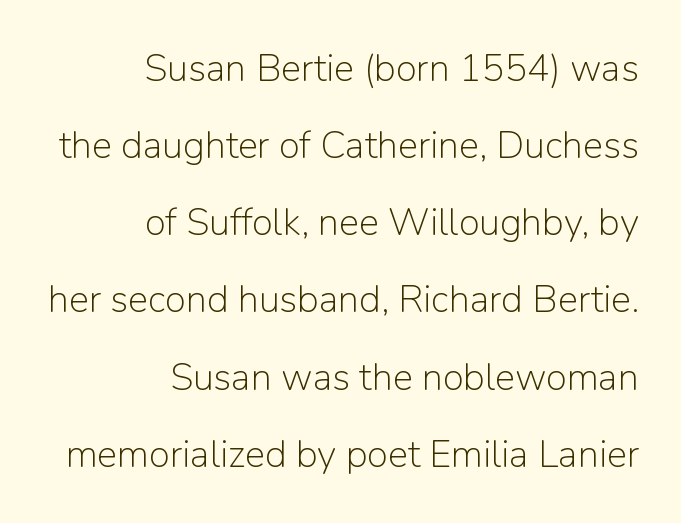
The image shows 38 px light sans-serif type, upright; set right-aligned, loose line spacing (2.03x), normal letter spacing, not underlined; low stroke contrast and a medium x-height.
